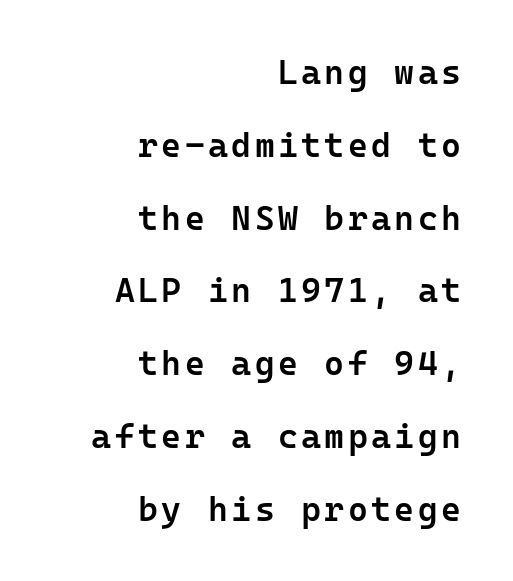
Italic: no, the glyphs are upright roman. Vertical spacing — loose. The rendering uses typewriter-style spacing with identical character cells. Check where the strokes stop: nothing finishes them off — pure sans.
